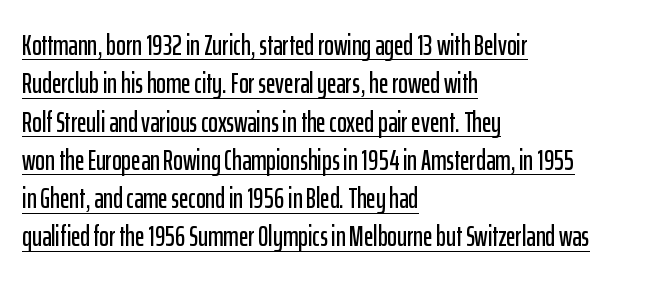
Q: Is the text italic (slanted)? A: No, it is upright.
Q: Is the typeface a serif or a sans-serif typeface? A: Sans-serif.
Q: Is the text underlined? A: Yes.
Q: How is the paragraph aligned? A: Left-aligned.
Q: Is the spacing between letters normal or unusually wide? A: Normal.
Q: Is the spacing between lines tight, normal or loose? A: Normal.
Q: Width (condensed, normal, or wide)? A: Condensed.
Q: Stroke contrast? A: Low.
Q: x-height? A: Medium.
Q: Monospaced? A: No.
